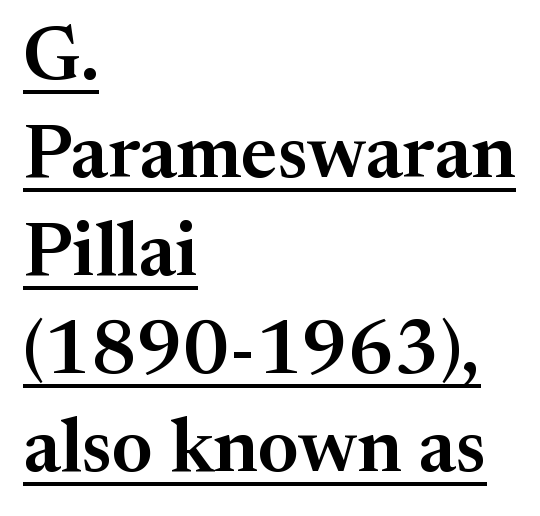
Underlined type. Character widths vary here, with narrow letters taking less room than wide ones. Horizontal bands of white between lines are of average thickness. The rendering keeps characters at their native spacing.
